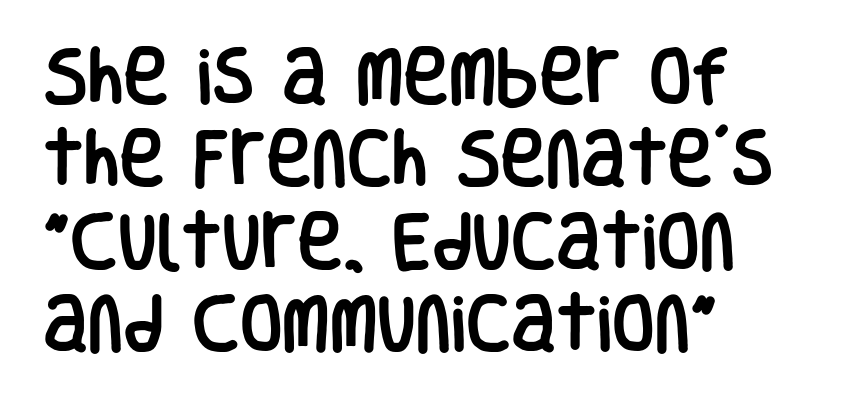
The image shows 62 px condensed sans-serif type, upright; set left-aligned, normal line spacing (1.33x), normal letter spacing, not underlined; low stroke contrast and a large x-height.
